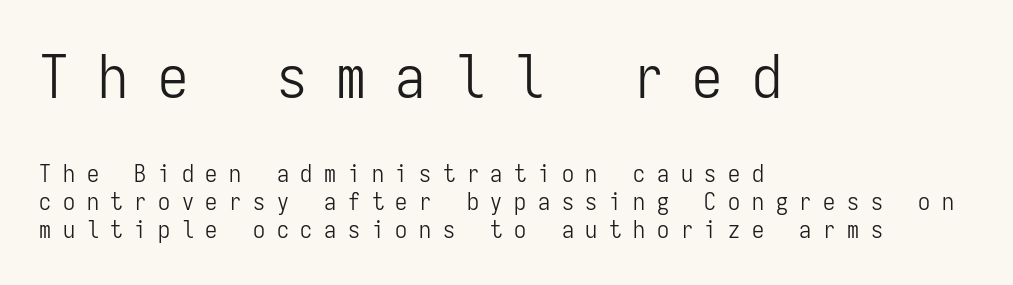
Q: Is the text bold? A: No.
Q: Is the text italic (slanted)? A: No, it is upright.
Q: Is the typeface a serif or a sans-serif typeface? A: Sans-serif.
Q: Is the text underlined? A: No.
Q: How is the paragraph aligned? A: Left-aligned.
Q: Is the spacing between letters normal or unusually wide? A: Unusually wide.
Q: Which block of text is set in a larger size, the first (top) or the second (bottom)? A: The first (top) one.
Q: Width (condensed, normal, or wide)? A: Condensed.
Q: Stroke contrast? A: Low.
Q: x-height? A: Medium.
Q: Monospaced? A: Yes.
